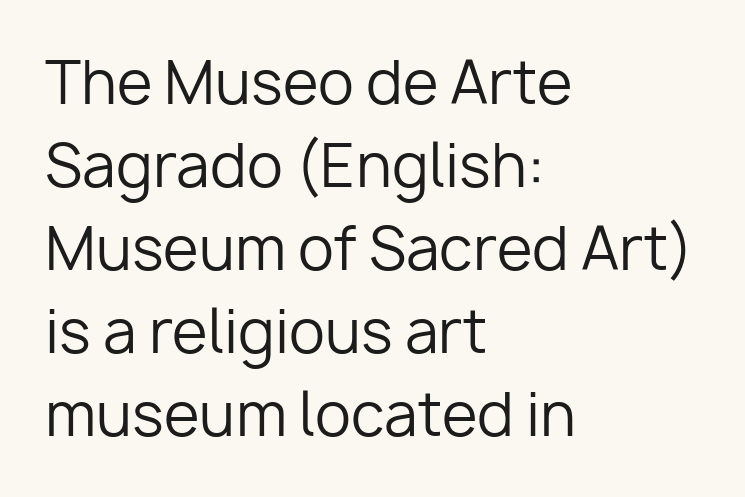
Does the leading feel generous? No, just average. Descenders hang freely into open space. You could call the tracking neutral — neither tight nor loose. These lines are rendered in a variable-pitch font.
